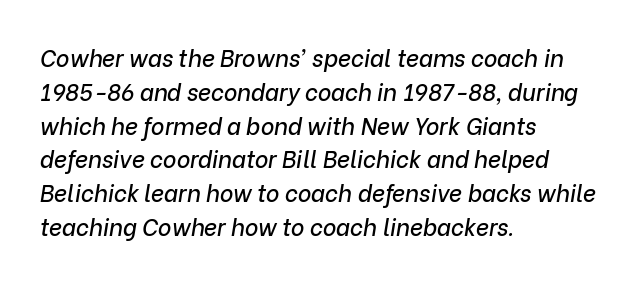
{"italic": "yes", "lean": "right", "slant_degrees": 9, "underline": "no", "align": "left", "line_spacing": "normal", "line_spacing_ratio": 1.47, "letter_spacing": "normal", "letter_spacing_em": 0.0, "glyph_px": 23}
